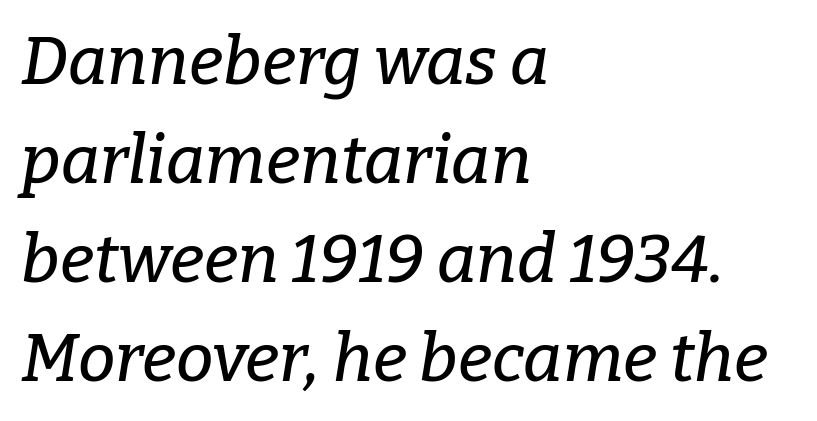
Check under the words: just untouched page. The vertical gap from one line to the next is medium. A typesetter would call this proportional, since set widths differ per character. Horizontal alignment here is leftward, the default for most running prose. This is serif lettering, the kind often seen in printed books. The axis of the letterforms is tilted away from vertical.
